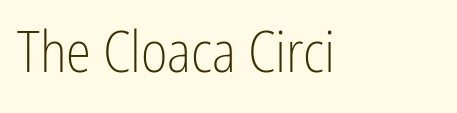
Q: Is the text bold? A: No.
Q: Is the text italic (slanted)? A: No, it is upright.
Q: Is the typeface a serif or a sans-serif typeface? A: Sans-serif.
Q: Is the text underlined? A: No.
Q: Is the spacing between letters normal or unusually wide? A: Normal.
Q: Width (condensed, normal, or wide)? A: Condensed.
Q: Stroke contrast? A: Low.
Q: x-height? A: Medium.
Q: Monospaced? A: No.
